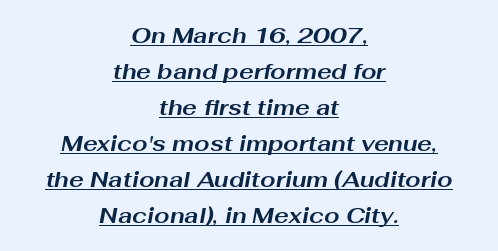
{"italic": "yes", "lean": "right", "slant_degrees": 10, "bold": "yes", "underline": "yes", "align": "center", "line_spacing": "normal", "line_spacing_ratio": 1.64, "letter_spacing": "normal", "letter_spacing_em": 0.0, "glyph_px": 22}
